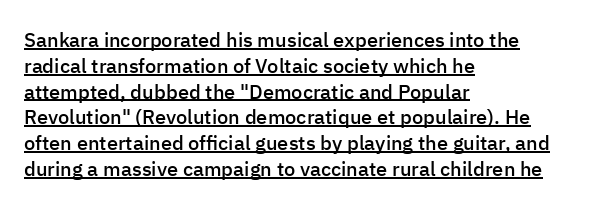
The image shows 20 px text type, upright; set left-aligned, normal line spacing (1.29x), normal letter spacing, underlined.
